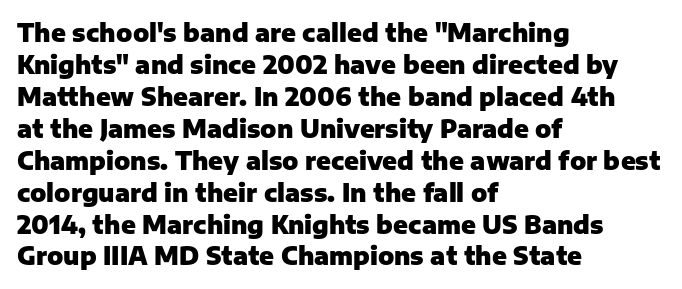
How are the letters spaced? Ordinarily, with no added tracking. Left-aligned paragraph, ragged on the right. The rows are spaced the way most documents space them. The glyphs are unaccompanied by any horizontal stroke below them. Weight check: bold — yes, fully. Ordinary non-slanted type is in use.
